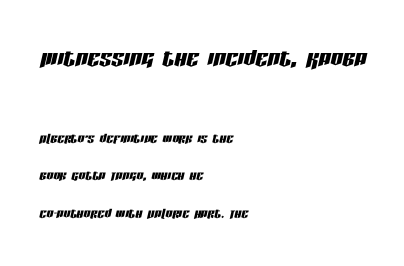
The baseline area is clear. Tracking value appears to be zero — textbook default spacing. The face used here has a pronounced slope to its letters. Between these two stacked blocks, the higher one wins on size. Does the copy run flush right? No — it runs flush left. The block of text is sparse from top to bottom, with ample space between rows.
